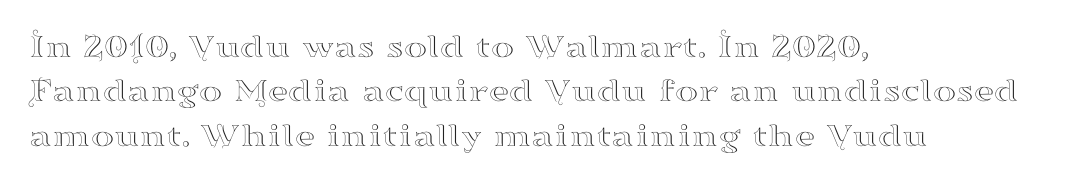
{"serif": "yes", "italic": "no", "width": "wide", "stroke_contrast": "high", "x_height": "small", "monospaced": "no", "underline": "no", "align": "left", "line_spacing": "normal", "line_spacing_ratio": 1.27, "letter_spacing": "normal", "letter_spacing_em": 0.0, "glyph_px": 35}
